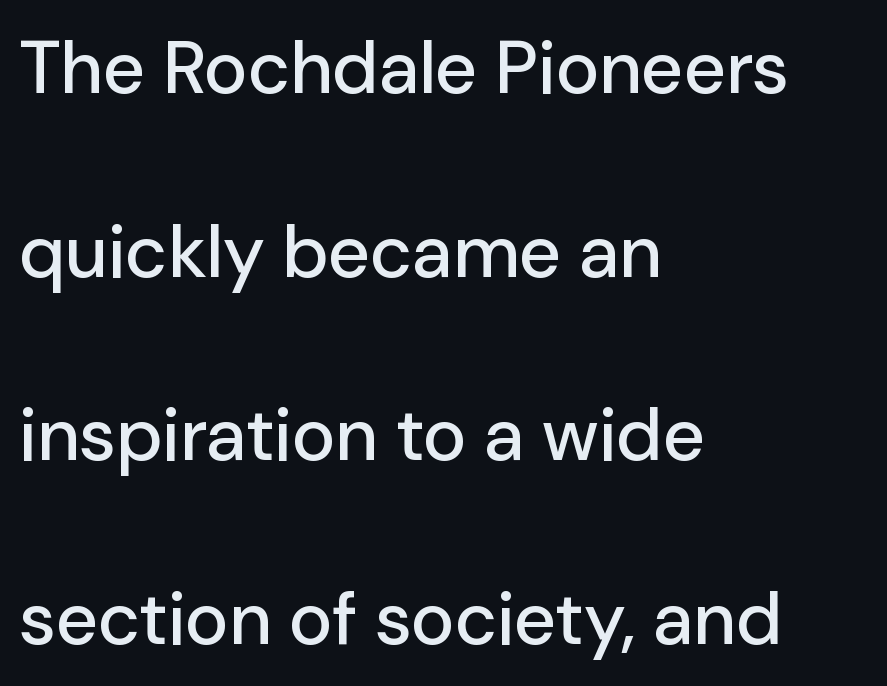
{"serif": "no", "italic": "no", "width": "normal", "stroke_contrast": "low", "x_height": "medium", "monospaced": "no", "underline": "no", "align": "left", "line_spacing": "loose", "line_spacing_ratio": 2.48, "letter_spacing": "normal", "letter_spacing_em": 0.0, "glyph_px": 74}
